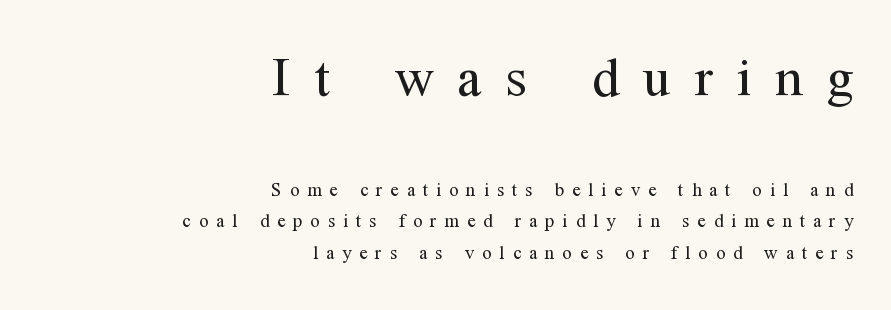
Q: Is the text bold? A: No.
Q: Is the text italic (slanted)? A: No, it is upright.
Q: Is the typeface a serif or a sans-serif typeface? A: Serif.
Q: Is the text underlined? A: No.
Q: How is the paragraph aligned? A: Right-aligned.
Q: Is the spacing between letters normal or unusually wide? A: Unusually wide.
Q: Is the spacing between lines tight, normal or loose? A: Normal.
Q: Which block of text is set in a larger size, the first (top) or the second (bottom)? A: The first (top) one.
Q: Width (condensed, normal, or wide)? A: Normal.
Q: Stroke contrast? A: Medium.
Q: x-height? A: Medium.
Q: Monospaced? A: No.
